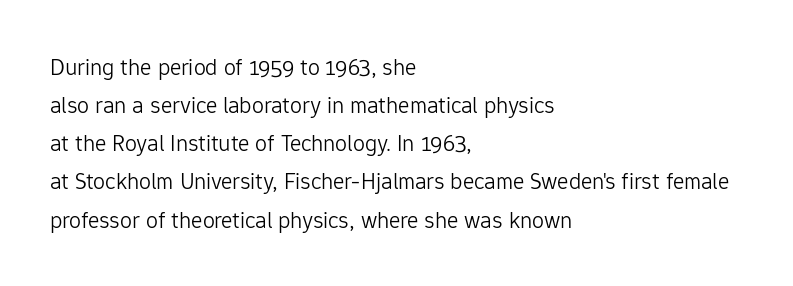
Is there much room between lines? A standard amount, neither cramped nor airy. A roman cut, with each character standing at attention. How are the letters spaced? Ordinarily, with no added tracking. This rendering features lettering with no underline. The paragraph shown leans on its left margin. The weight tops out at a normal text grade.
